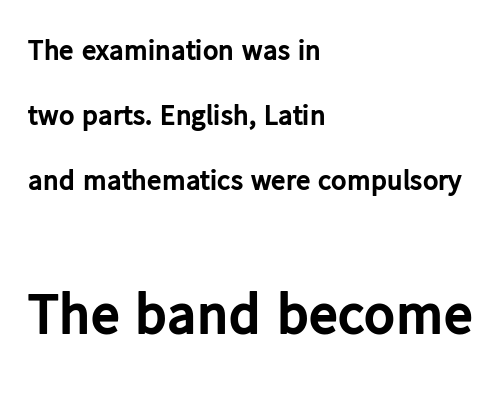
{"serif": "no", "italic": "no", "bold": "yes", "weight": "bold", "width": "normal", "stroke_contrast": "low", "x_height": "medium", "monospaced": "no", "underline": "no", "align": "left", "line_spacing": "loose", "line_spacing_ratio": 2.24, "letter_spacing": "normal", "letter_spacing_em": 0.0, "larger_block": "second", "size_ratio": 2.0, "glyph_px": 58}
